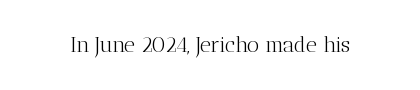
{"italic": "no", "bold": "no", "underline": "no", "letter_spacing": "normal", "letter_spacing_em": 0.0, "glyph_px": 21}
